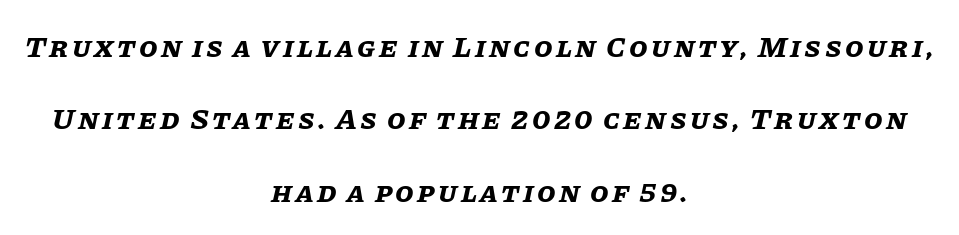
Q: Is the text bold? A: Yes.
Q: Is the text italic (slanted)? A: Yes, it leans right by about 11 degrees.
Q: Is the text underlined? A: No.
Q: How is the paragraph aligned? A: Centered.
Q: Is the spacing between lines tight, normal or loose? A: Loose.
Q: Width (condensed, normal, or wide)? A: Normal.
Q: Stroke contrast? A: Low.
Q: x-height? A: Large.
Q: Monospaced? A: No.
